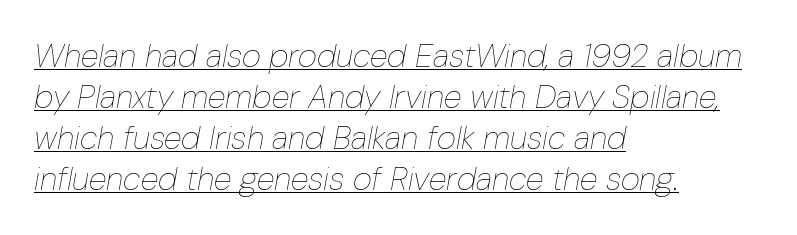
The image shows 33 px thin, condensed type, italic (leaning right); set left-aligned, line spacing 1.24x, normal letter spacing, underlined; low stroke contrast and a medium x-height.
